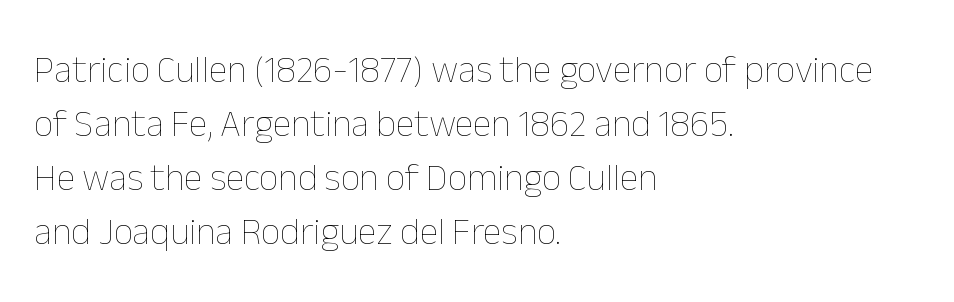
{"italic": "no", "bold": "no", "weight": "thin", "width": "normal", "stroke_contrast": "low", "x_height": "medium", "monospaced": "no", "underline": "no", "align": "left", "line_spacing": "normal", "line_spacing_ratio": 1.42, "letter_spacing": "normal", "letter_spacing_em": 0.0, "glyph_px": 38}
